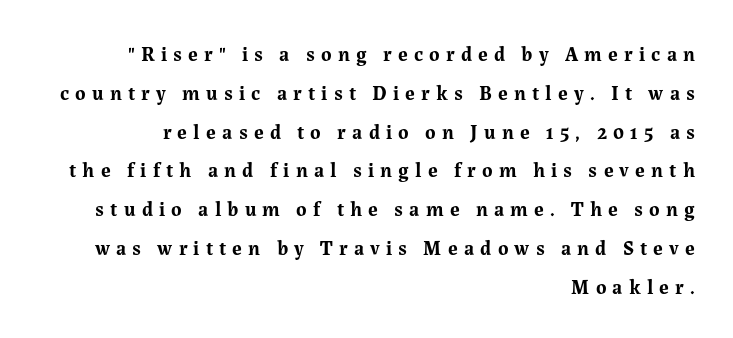
The image shows 20 px bold type, upright; set right-aligned, loose line spacing (1.94x), unusually wide letter spacing (+0.31 em), not underlined.
